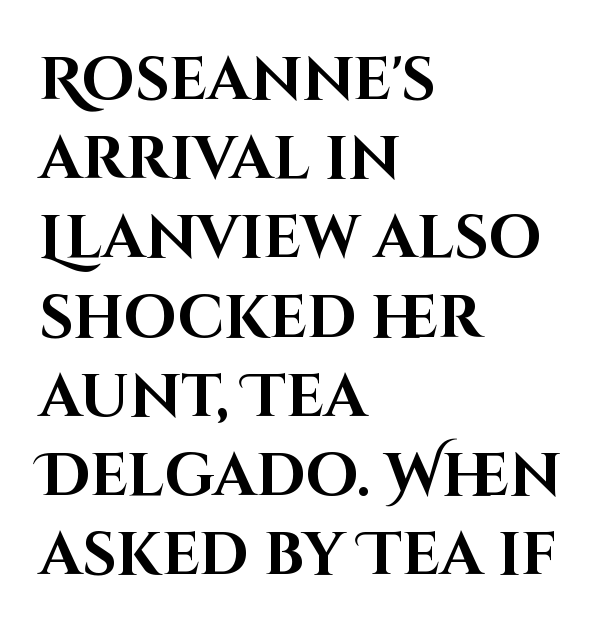
The image shows 60 px bold sans-serif type, upright; set left-aligned, normal line spacing (1.32x), normal letter spacing, not underlined; high stroke contrast and a large x-height.
